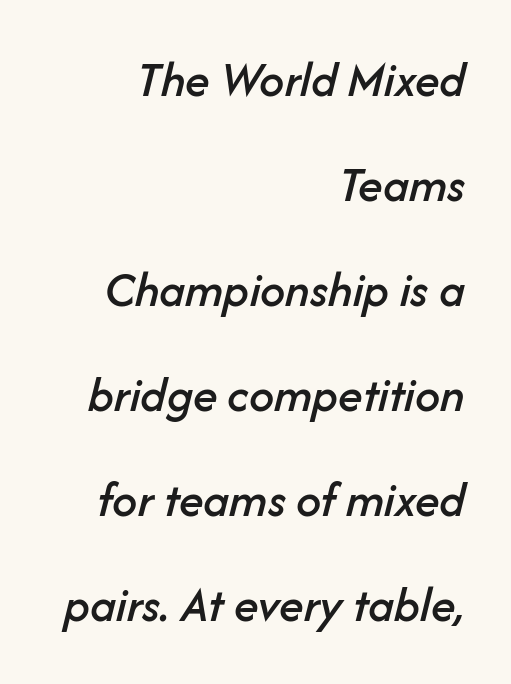
{"italic": "yes", "lean": "right", "slant_degrees": 14, "width": "normal", "stroke_contrast": "low", "x_height": "medium", "monospaced": "no", "underline": "no", "align": "right", "line_spacing": "loose", "line_spacing_ratio": 2.1, "letter_spacing": "normal", "letter_spacing_em": 0.0, "glyph_px": 50}
